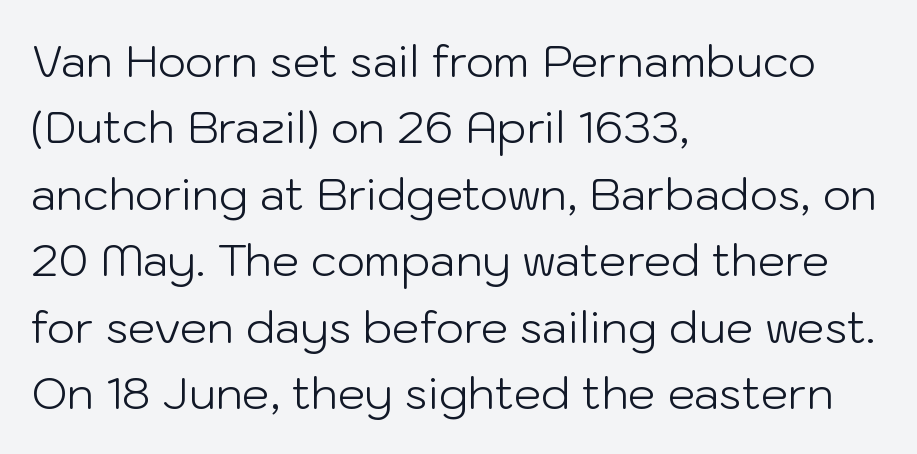
{"serif": "no", "italic": "no", "bold": "no", "weight": "light", "width": "normal", "stroke_contrast": "low", "x_height": "medium", "monospaced": "no", "underline": "no", "align": "left", "line_spacing": "normal", "line_spacing_ratio": 1.51, "letter_spacing": "normal", "letter_spacing_em": 0.0, "glyph_px": 44}
